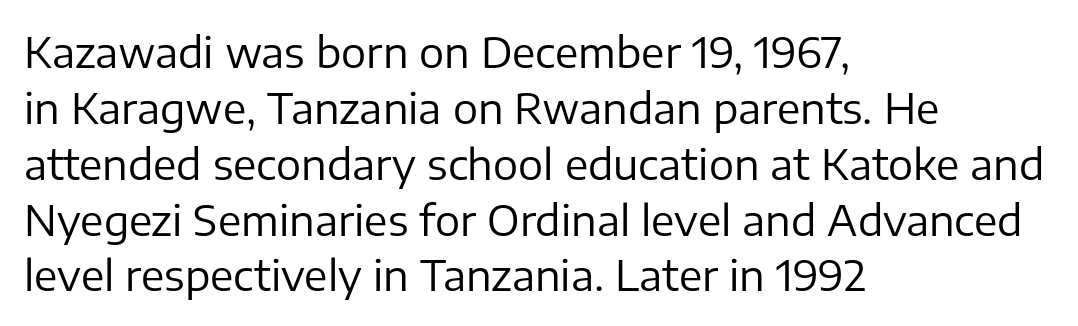
{"serif": "no", "italic": "no", "bold": "no", "weight": "regular", "width": "normal", "stroke_contrast": "low", "x_height": "medium", "monospaced": "no", "underline": "no", "align": "left", "line_spacing": "normal", "line_spacing_ratio": 1.33, "letter_spacing": "normal", "letter_spacing_em": 0.0, "glyph_px": 42}
